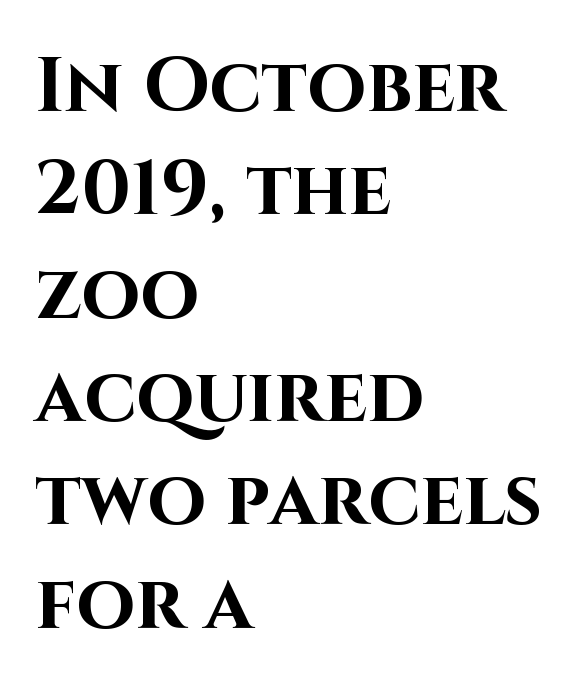
{"serif": "no", "italic": "no", "bold": "yes", "weight": "bold", "width": "normal", "stroke_contrast": "high", "x_height": "large", "monospaced": "no", "underline": "no", "align": "left", "line_spacing": "normal", "line_spacing_ratio": 1.36, "letter_spacing": "normal", "letter_spacing_em": 0.0, "glyph_px": 76}
